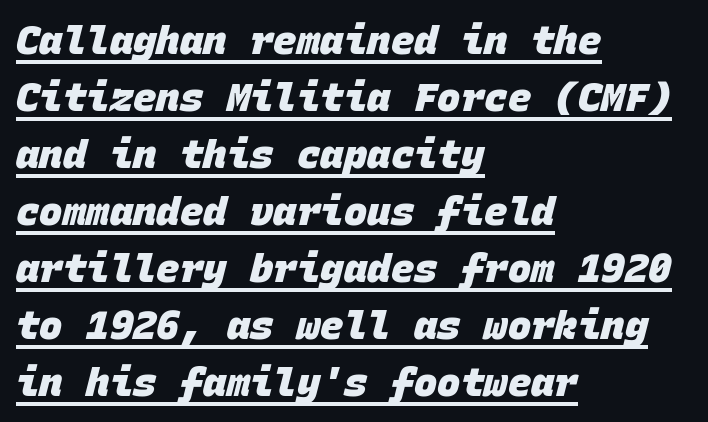
Q: Is the text bold? A: Yes.
Q: Is the typeface a serif or a sans-serif typeface? A: Sans-serif.
Q: Is the text underlined? A: Yes.
Q: How is the paragraph aligned? A: Left-aligned.
Q: Is the spacing between letters normal or unusually wide? A: Normal.
Q: Is the spacing between lines tight, normal or loose? A: Normal.
Q: Width (condensed, normal, or wide)? A: Normal.
Q: Stroke contrast? A: Low.
Q: x-height? A: Large.
Q: Monospaced? A: Yes.
